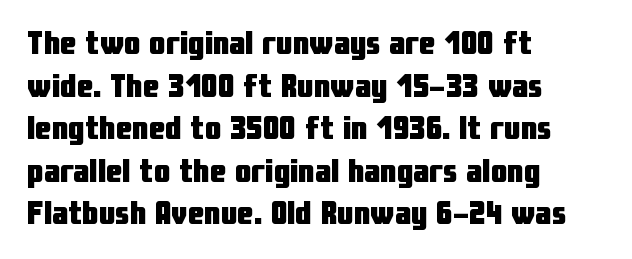
Leftover space on each line is placed entirely after the last word. The font's upright variant was chosen for this text. Here the designer chose a conventional face with non-uniform glyph widths. Does extra space separate the letters? No, they use regular spacing. The rendering uses a bold face; every stroke is thick and dark. Any mark beneath the type? The region is blank.
